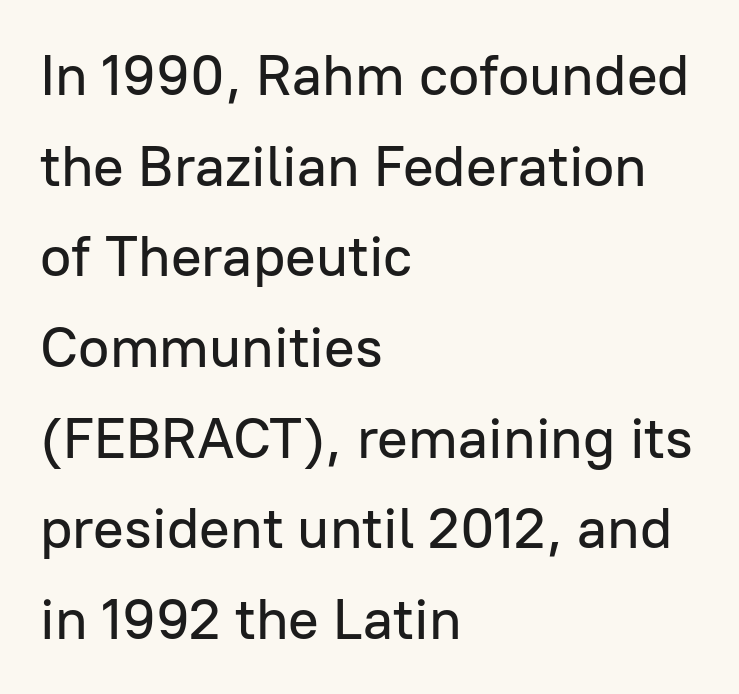
The image shows 57 px sans-serif type, upright; set left-aligned, normal line spacing (1.59x), normal letter spacing, not underlined; low stroke contrast and a medium x-height.
